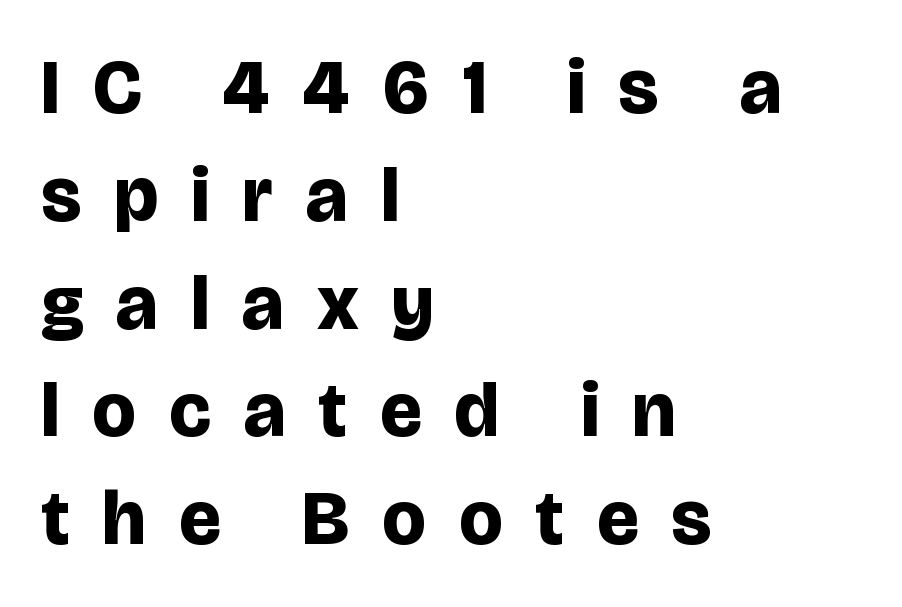
{"serif": "no", "italic": "no", "bold": "yes", "weight": "bold", "width": "normal", "stroke_contrast": "low", "x_height": "large", "monospaced": "no", "underline": "no", "align": "left", "line_spacing": "normal", "line_spacing_ratio": 1.4, "letter_spacing": "wide", "letter_spacing_em": 0.43, "glyph_px": 77}
